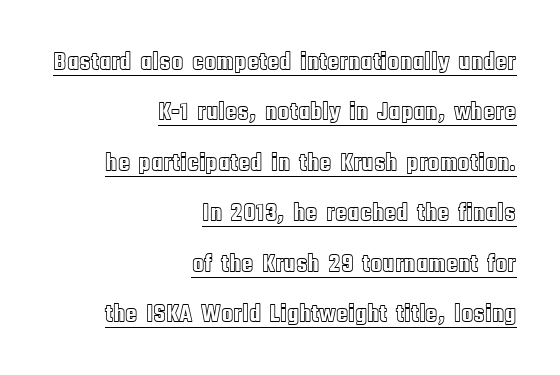
{"italic": "no", "underline": "yes", "align": "right", "line_spacing": "loose", "line_spacing_ratio": 2.02, "letter_spacing": "normal", "letter_spacing_em": 0.0, "glyph_px": 25}
